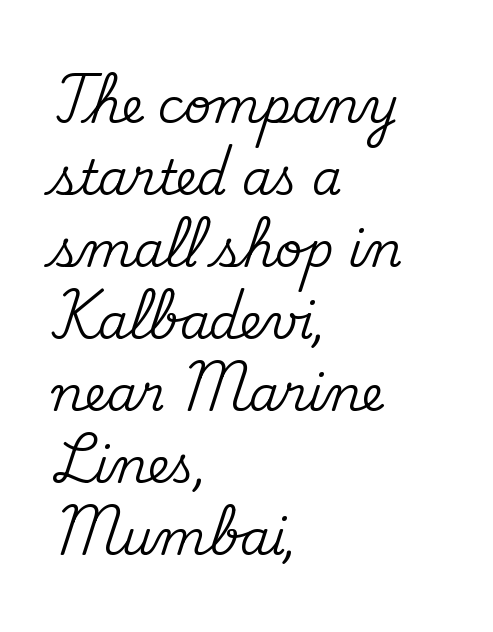
Reading down the block, your eye returns to a fixed left position each line. The type is set solid horizontally, with unmodified tracking. Beneath every word, the page is bare.
